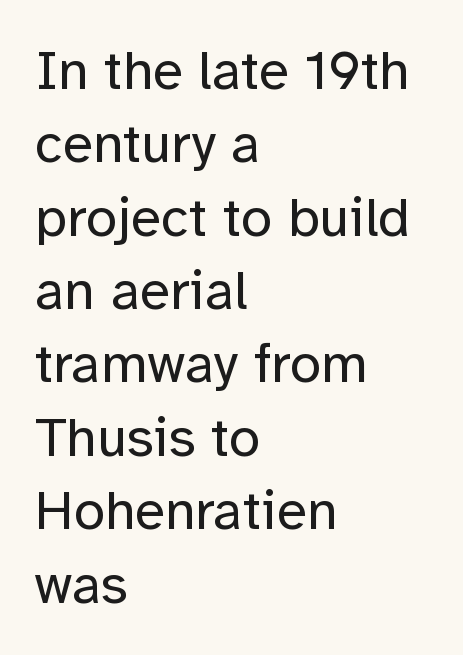
The image shows 56 px regular-weight sans-serif type, upright; set left-aligned, normal line spacing (1.31x), normal letter spacing, not underlined; low stroke contrast and a medium x-height.
